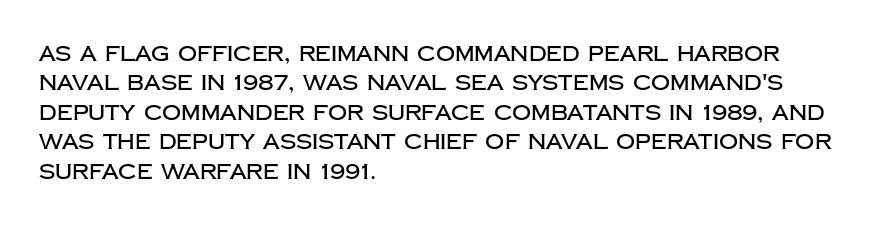
The image shows 21 px text type, upright; set left-aligned, normal line spacing (1.4x), normal letter spacing, not underlined.
